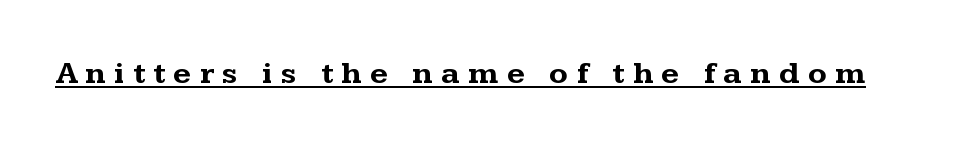
Beneath each row of characters lies a ruled line. Look at the tracking — it's clearly loosened, letters drifting apart. Unlike italic type, these characters show no tilt at all. Here the designer chose a conventional face with non-uniform glyph widths. You'd pick this weight for a headline — it's a proper bold. This sample uses a serif face.
